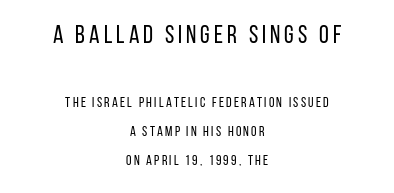
The image shows 25 px text type, upright; set centered, loose line spacing (2.07x), not underlined; the first (top) block is 1.79x larger.
